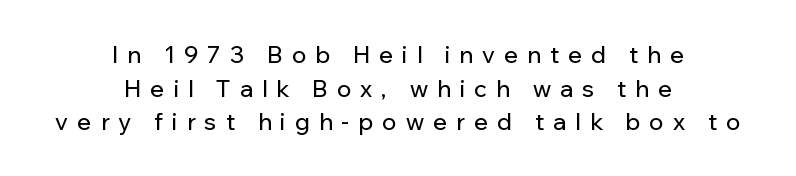
Which margin do the lines hug? Neither — every line sits in the middle. Characters remain perfectly vertical along every line. The tracking jumps out immediately: characters are airy and widely separated. Whoever set this chose a conventional vertical rhythm. Descenders are the only things crossing below the line.
